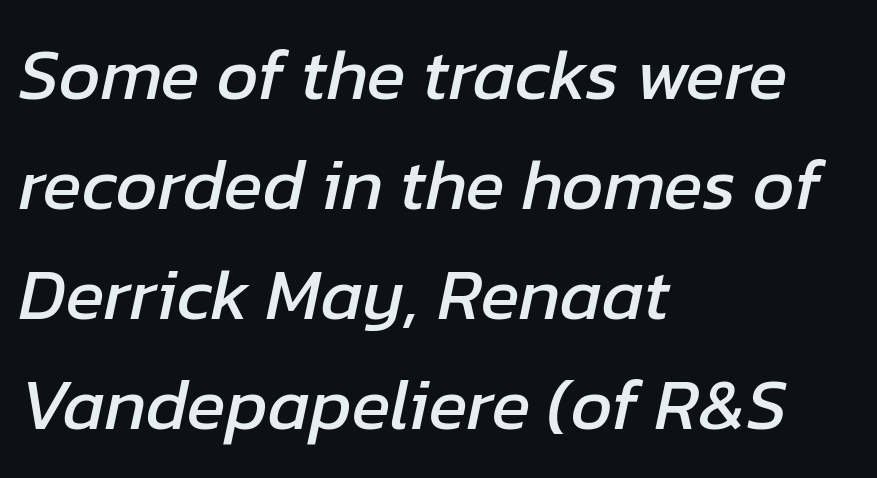
{"italic": "yes", "lean": "right", "slant_degrees": 12, "width": "normal", "stroke_contrast": "low", "x_height": "medium", "monospaced": "no", "underline": "no", "align": "left", "line_spacing": "normal", "line_spacing_ratio": 1.53, "letter_spacing": "normal", "letter_spacing_em": 0.0, "glyph_px": 72}
